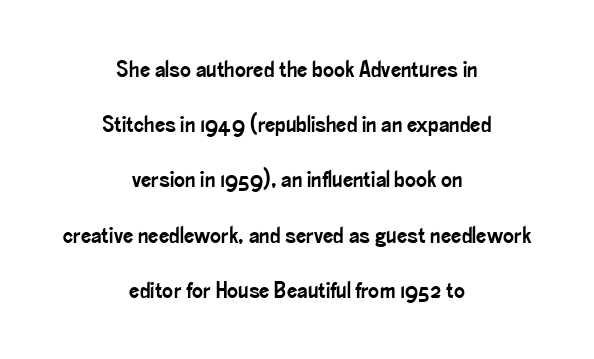
Honestly, the letter spacing is just normal — you wouldn't notice it. The space beneath each line is pristine and unruled. The passage is arranged like a title page — every line centered. Posture: vertical. Whoever set this chose breathing room over compactness in the vertical rhythm.
